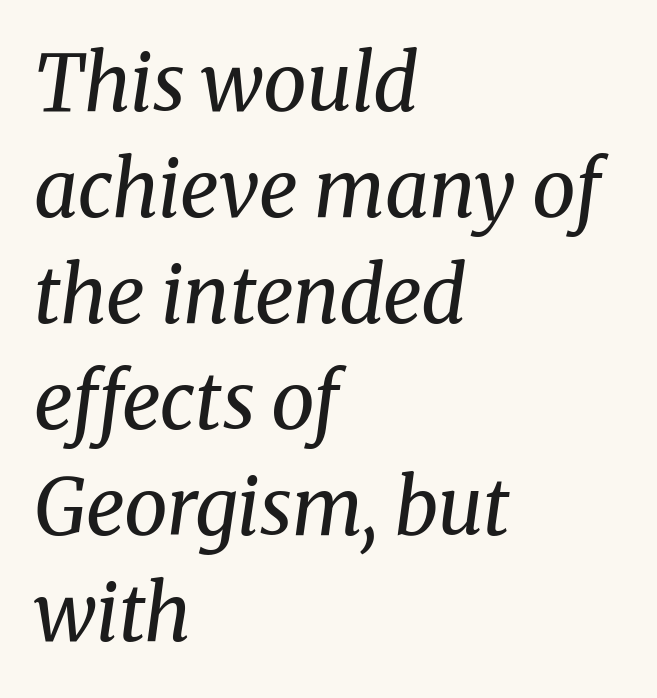
Typographically, this falls in the serif category. Stems and bowls with no extra thickness — not bold. Just letters on the line, the space beneath them empty. The rendering anchors every line to the left-hand side. The glyphs look as if they've been sheared to an angle.
